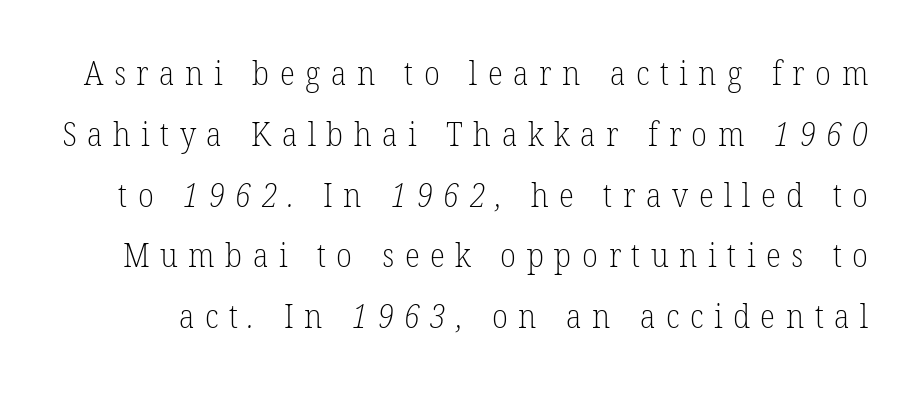
{"serif": "yes", "bold": "no", "weight": "light", "width": "normal", "stroke_contrast": "low", "x_height": "medium", "monospaced": "no", "underline": "no", "line_spacing": "loose", "line_spacing_ratio": 1.9, "letter_spacing": "wide", "letter_spacing_em": 0.33, "glyph_px": 32}
